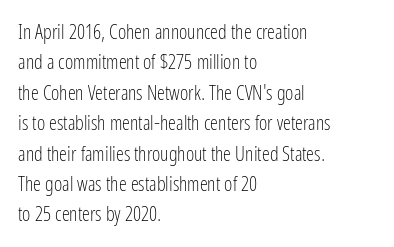
The typesetting does not lean heavy: it is not bold. Words appear dense and cohesive because spacing is normal. Every character sits straight up, as roman type does. What's the leading like? Ordinary, nothing unusual. Glance below the letters and you will spot only blank space.
